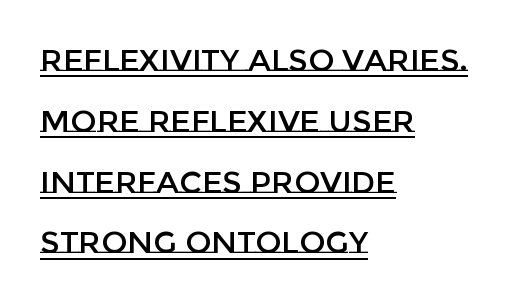
{"italic": "no", "width": "normal", "stroke_contrast": "low", "x_height": "large", "monospaced": "no", "underline": "yes", "align": "left", "line_spacing": "loose", "line_spacing_ratio": 1.96, "letter_spacing": "normal", "letter_spacing_em": 0.0, "glyph_px": 31}
